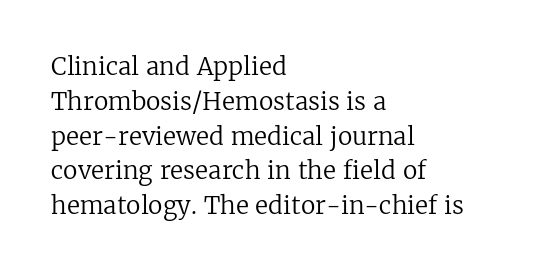
Summary of weight: not heavy and not bold. The passage shown stacks its lines at a standard gap. Upright lettering throughout. Tracking value appears to be zero — textbook default spacing.
